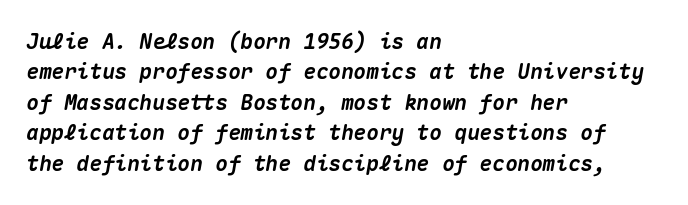
The image shows 21 px bold type, italic (leaning right); set left-aligned, normal line spacing (1.45x), normal letter spacing, not underlined.
